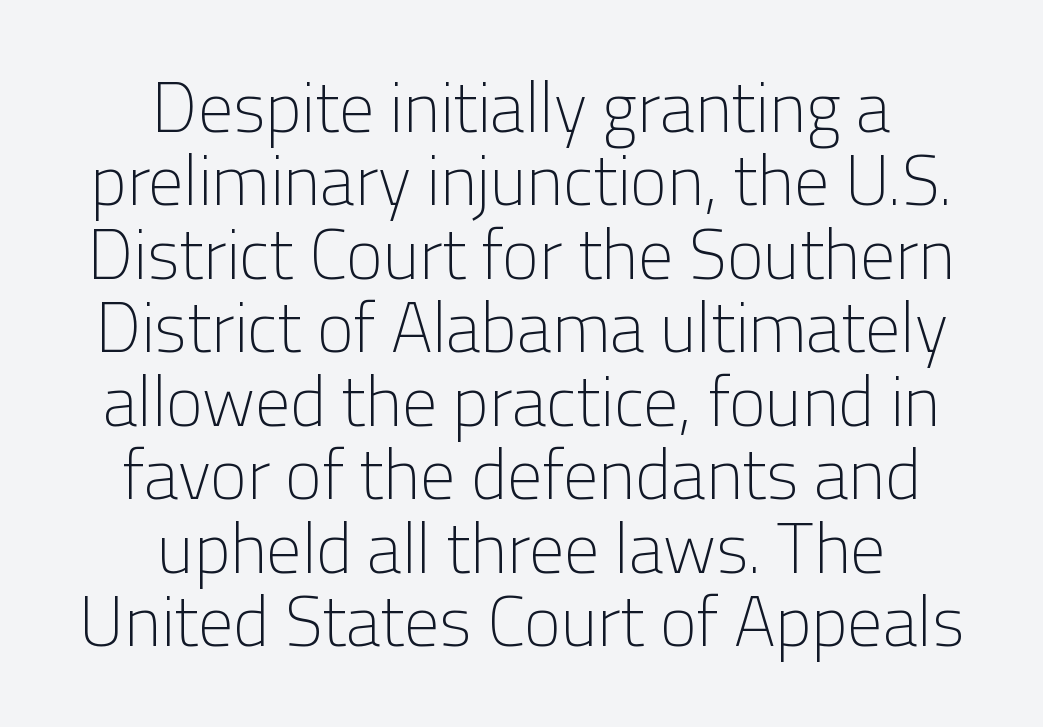
If you measured baseline to baseline, you'd find a short distance. Here the glyphs are tracked normally, forming tight word shapes. Reading down the block, each line starts at a different indent, mirrored at its end. Every character sits straight up, as roman type does. Honestly, there is no underline to notice here at all.
